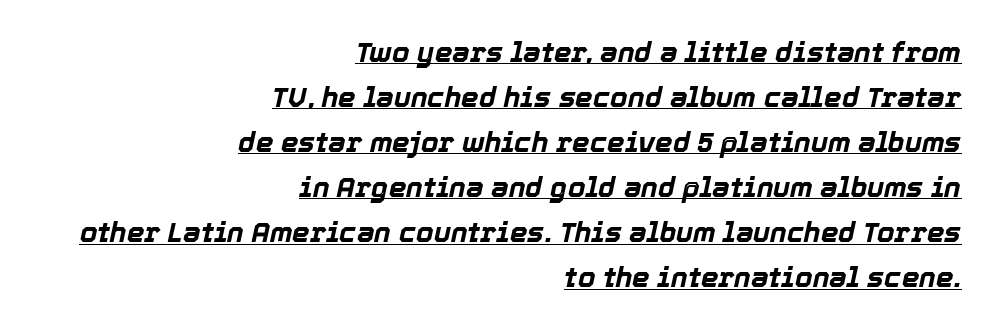
{"italic": "yes", "lean": "right", "slant_degrees": 12, "bold": "yes", "weight": "bold", "width": "normal", "x_height": "medium", "monospaced": "no", "underline": "yes", "align": "right", "line_spacing": "normal", "line_spacing_ratio": 1.61, "letter_spacing": "normal", "letter_spacing_em": 0.0, "glyph_px": 28}
